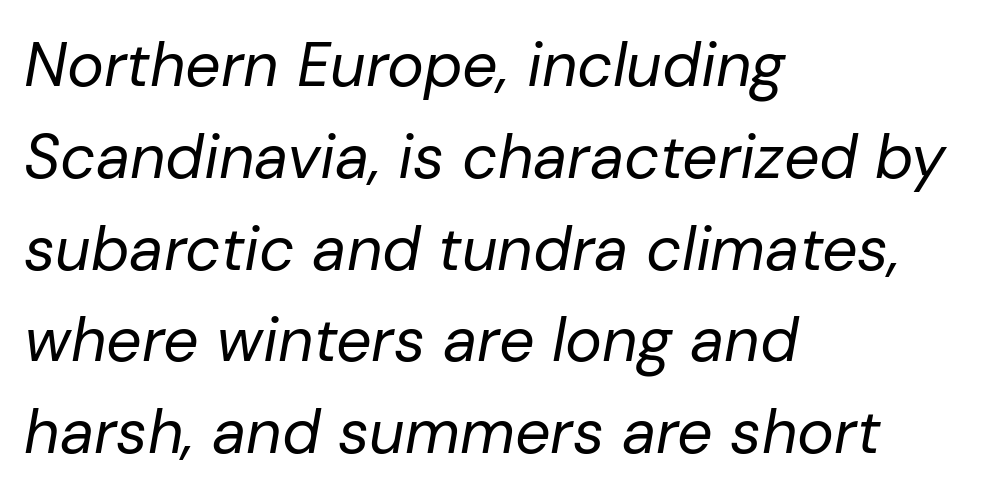
Q: Is the text bold? A: No.
Q: Is the text italic (slanted)? A: Yes, it leans right by about 10 degrees.
Q: Is the text underlined? A: No.
Q: How is the paragraph aligned? A: Left-aligned.
Q: Is the spacing between letters normal or unusually wide? A: Normal.
Q: Is the spacing between lines tight, normal or loose? A: Normal.
Q: Width (condensed, normal, or wide)? A: Normal.
Q: Stroke contrast? A: Low.
Q: x-height? A: Medium.
Q: Monospaced? A: No.
